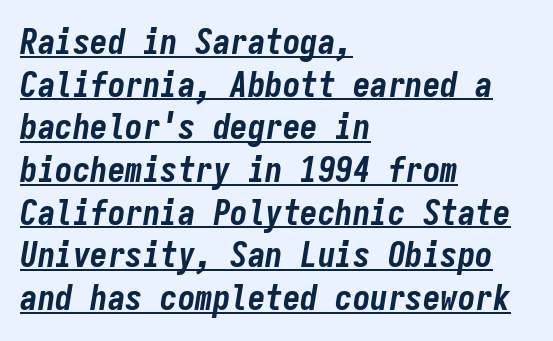
Has an underline been added? It has. Nothing unusual about the tracking: characters are spaced as the font intends. There's an unmistakable incline to the writing here. The compositor pushed each line to the left boundary. Fixed-width glyphs throughout — classic coding-font behaviour. Students, this is bold: see how much ink each stroke carries.
